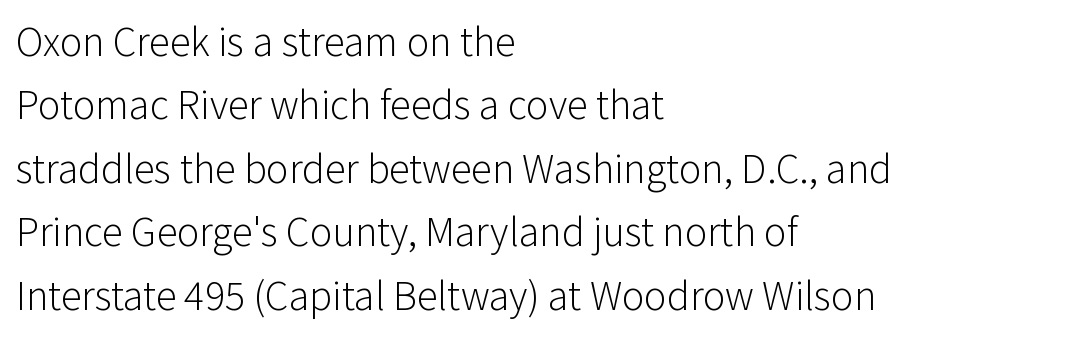
Think of a printed novel: that variable character pitch is what you see here. Is the letter spacing exaggerated? No — it looks like the ordinary default. The letters stand straight up with perfectly vertical stems. Vertical stems look standard width or narrower in stroke.
